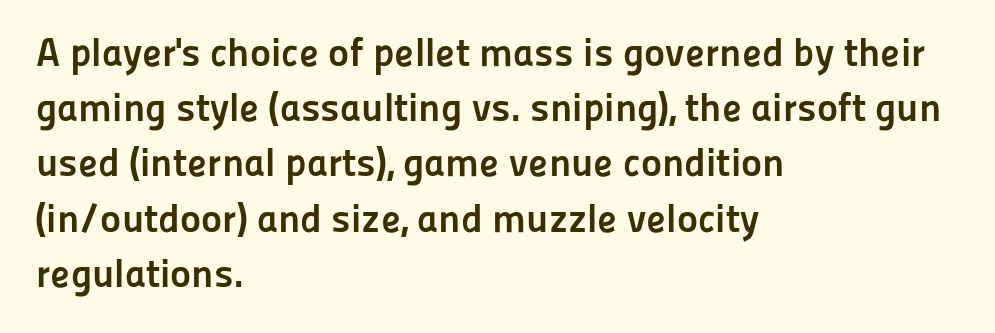
{"serif": "no", "italic": "no", "bold": "yes", "weight": "semibold", "width": "normal", "stroke_contrast": "low", "x_height": "medium", "monospaced": "no", "underline": "no", "align": "left", "line_spacing": "normal", "line_spacing_ratio": 1.38, "letter_spacing": "normal", "letter_spacing_em": 0.0, "glyph_px": 40}
